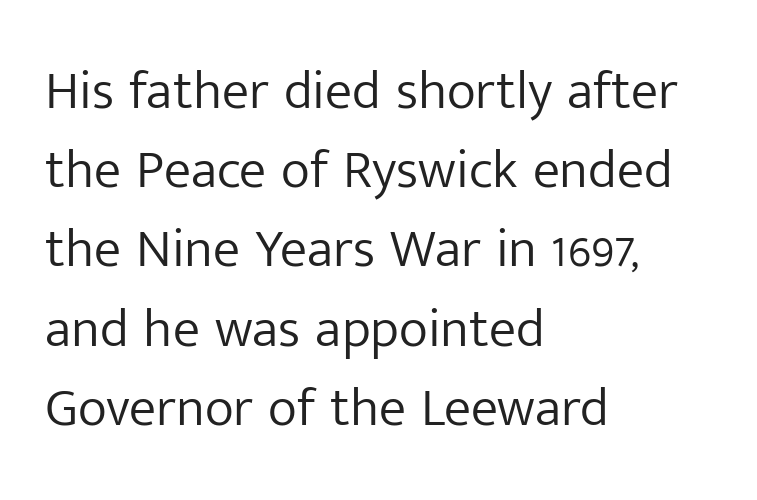
Q: Is the text bold? A: No.
Q: Is the text italic (slanted)? A: No, it is upright.
Q: Is the typeface a serif or a sans-serif typeface? A: Sans-serif.
Q: Is the text underlined? A: No.
Q: How is the paragraph aligned? A: Left-aligned.
Q: Is the spacing between letters normal or unusually wide? A: Normal.
Q: Is the spacing between lines tight, normal or loose? A: Normal.
Q: Width (condensed, normal, or wide)? A: Normal.
Q: Stroke contrast? A: Low.
Q: x-height? A: Medium.
Q: Monospaced? A: No.
